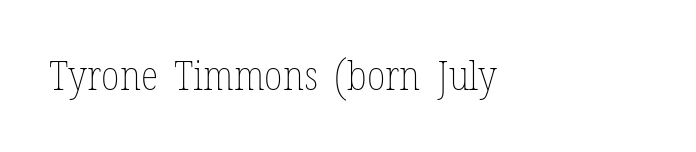
Lines of text with bare space underneath. A roman cut, with each character standing at attention. The rendering uses natural spacing where letterforms have individual widths. Weight: regular or lighter. Leftover space on each line is placed entirely after the last word. Is the letter spacing exaggerated? No — it looks like the ordinary default.
